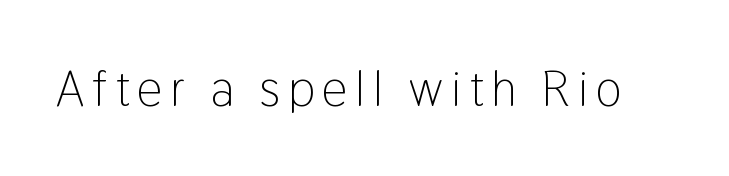
The image shows 50 px light, condensed sans-serif type, upright; set not underlined; low stroke contrast and a medium x-height.
